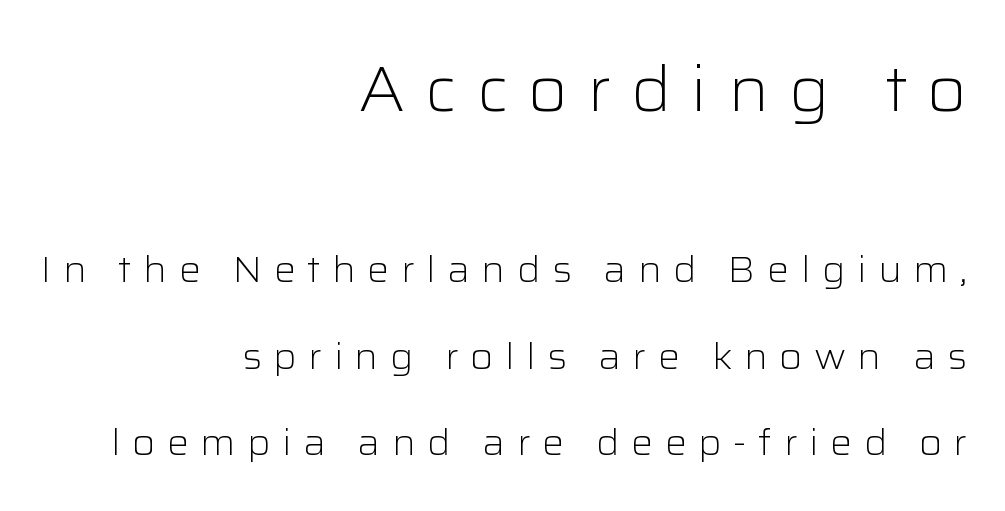
{"serif": "no", "italic": "no", "bold": "no", "weight": "light", "width": "normal", "stroke_contrast": "low", "x_height": "medium", "monospaced": "no", "underline": "no", "align": "right", "line_spacing": "loose", "line_spacing_ratio": 2.35, "letter_spacing": "wide", "letter_spacing_em": 0.31, "larger_block": "first", "size_ratio": 1.73, "glyph_px": 64}
